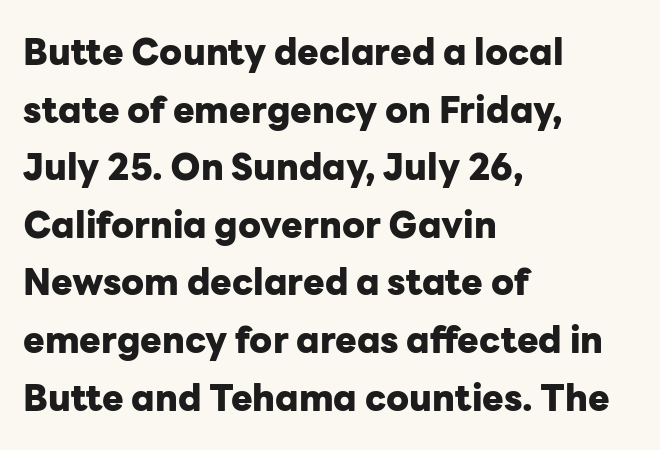
{"serif": "no", "italic": "no", "bold": "yes", "weight": "heavy", "width": "normal", "stroke_contrast": "low", "x_height": "medium", "monospaced": "no", "underline": "no", "align": "left", "line_spacing": "normal", "line_spacing_ratio": 1.6, "letter_spacing": "normal", "letter_spacing_em": 0.0, "glyph_px": 36}
